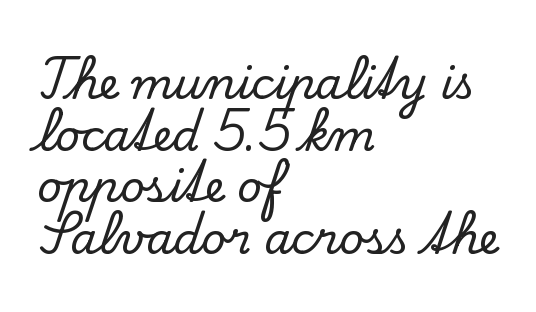
You could not count columns in this text — the font is proportionally spaced. The text was rendered using a seriffed face with decorative stroke endings. The letterforms sit shoulder to shoulder at normal distance. A student would call this left alignment; a typographer would say flush left, rag right. Underlining? Definitely not there.
